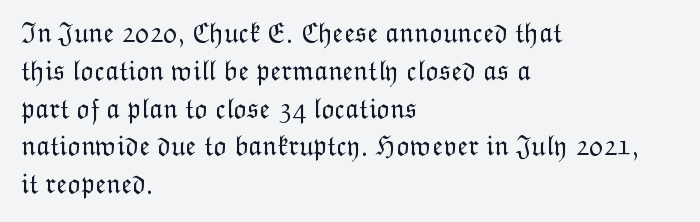
Q: Is the text bold? A: No.
Q: Is the text italic (slanted)? A: No, it is upright.
Q: Is the text underlined? A: No.
Q: How is the paragraph aligned? A: Left-aligned.
Q: Is the spacing between letters normal or unusually wide? A: Normal.
Q: Is the spacing between lines tight, normal or loose? A: Normal.
Q: Width (condensed, normal, or wide)? A: Normal.
Q: Stroke contrast? A: Low.
Q: x-height? A: Medium.
Q: Monospaced? A: No.
